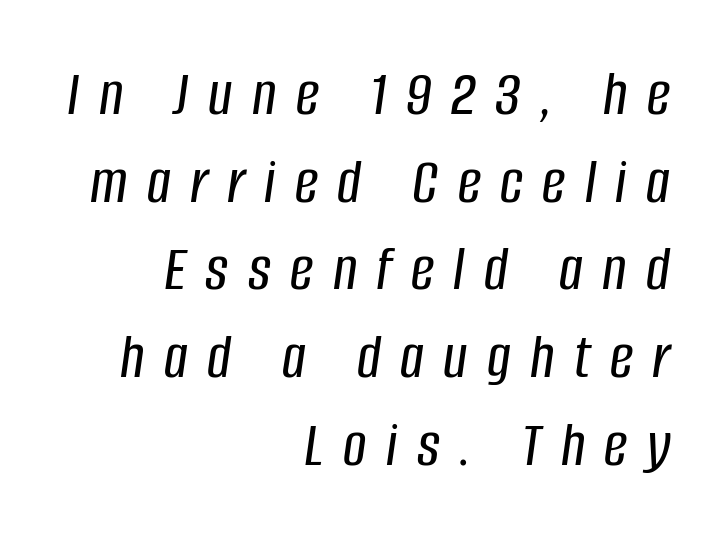
Descenders hang freely into open space. The glyphs look as if they've been sheared to an angle. Does the copy run flush right? Yes — the right margin is perfectly even. Looks like regular typesetting: each glyph gets only the width it needs. A normal amount of white space separates one row of letters from the next.
